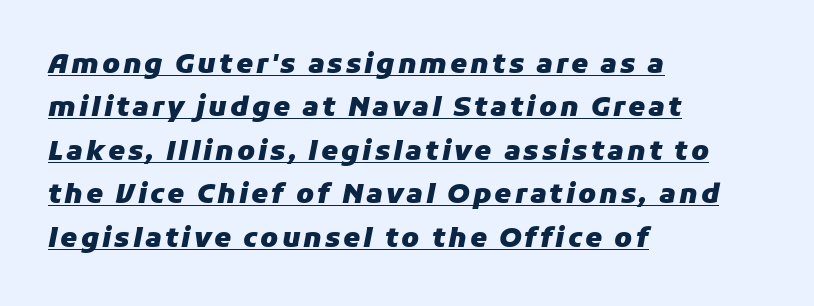
Students, observe the line beneath the letters — that is underlining. How heavy is the stroke? Heavy — this is a bold. The lines are quadded left. What's the leading like? Ordinary, nothing unusual. The face used here has a pronounced slope to its letters.
